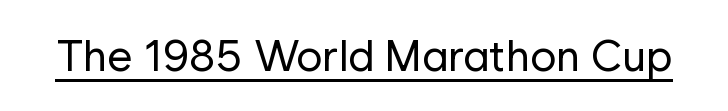
This rendering leaves character spacing at its baseline value. Posture: straight, roman, zero tilt. Somebody hit Ctrl+U on this one — the words are underlined. This sample has the flowing, uneven cadence of proportional lettering. The cut favours lightness, reaching ordinary text weight at its darkest. Examine the stroke ends and you'll find no serifs.
